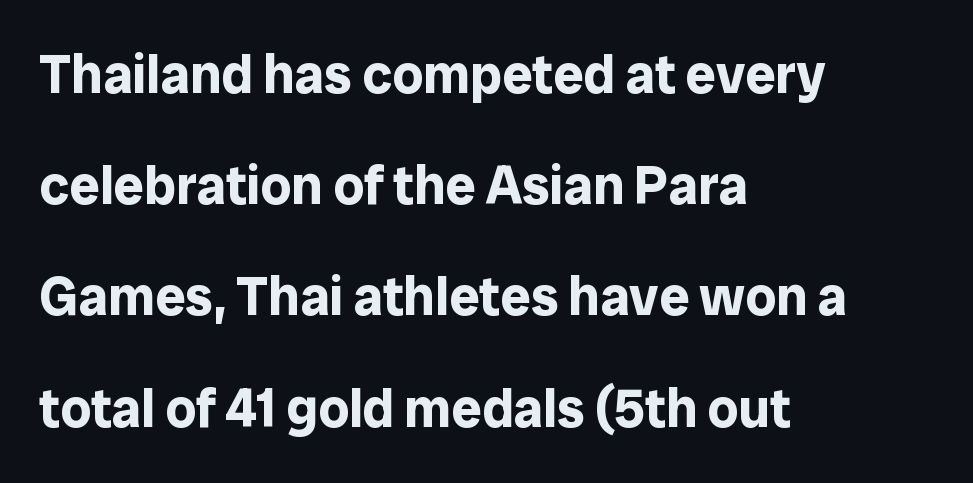
{"serif": "no", "italic": "no", "bold": "yes", "weight": "bold", "width": "normal", "stroke_contrast": "low", "x_height": "medium", "monospaced": "no", "underline": "no", "align": "left", "line_spacing": "loose", "line_spacing_ratio": 2.06, "letter_spacing": "normal", "letter_spacing_em": 0.0, "glyph_px": 54}
